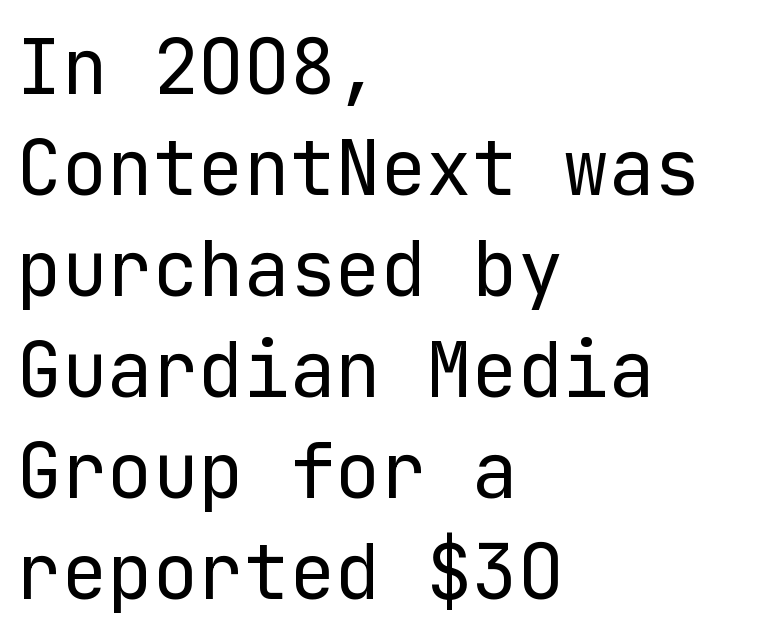
The image shows 76 px regular-weight sans-serif type, upright; set left-aligned, normal line spacing (1.33x), normal letter spacing, not underlined; low stroke contrast and a medium x-height.
